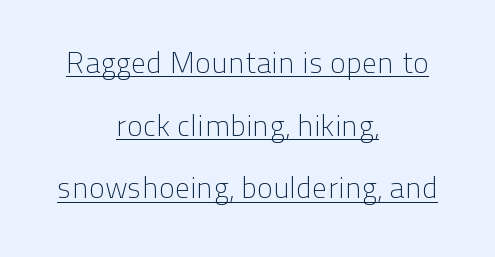
{"serif": "no", "italic": "no", "bold": "no", "weight": "light", "width": "normal", "stroke_contrast": "low", "x_height": "medium", "monospaced": "no", "underline": "yes", "align": "center", "line_spacing": "loose", "line_spacing_ratio": 2.09, "letter_spacing": "normal", "letter_spacing_em": 0.0, "glyph_px": 30}
